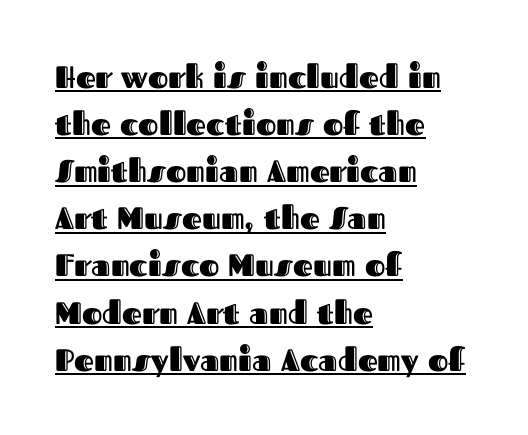
{"italic": "no", "width": "normal", "x_height": "medium", "monospaced": "no", "underline": "yes", "align": "left", "line_spacing": "normal", "line_spacing_ratio": 1.52, "letter_spacing": "normal", "letter_spacing_em": 0.0, "glyph_px": 31}
